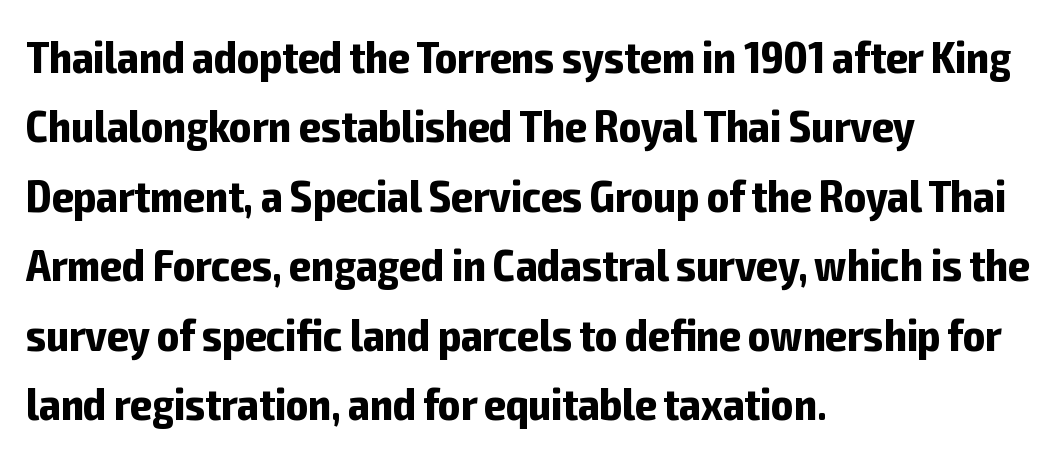
{"serif": "no", "italic": "no", "bold": "yes", "weight": "bold", "width": "condensed", "stroke_contrast": "low", "x_height": "medium", "monospaced": "no", "underline": "no", "align": "left", "line_spacing": "normal", "line_spacing_ratio": 1.51, "letter_spacing": "normal", "letter_spacing_em": 0.0, "glyph_px": 46}
